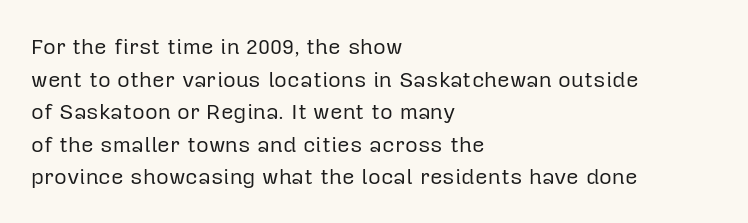
Rows of type keep a routine distance in the vertical direction. The space beneath each line is pristine and unruled. Which margin do the lines hug? The left one — the right edge is uneven. The letterforms sit shoulder to shoulder at normal distance.
